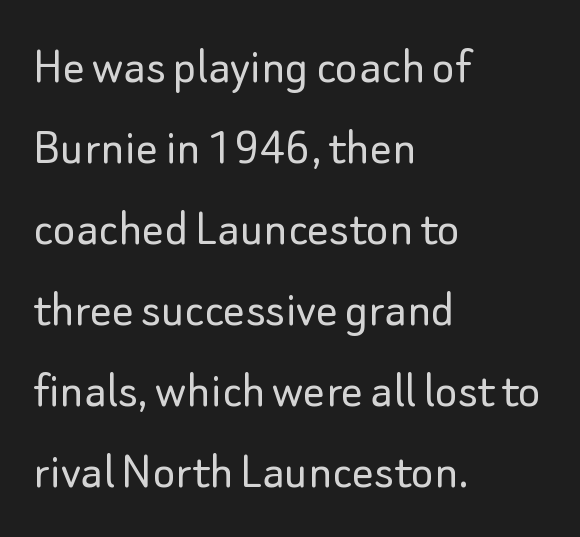
{"serif": "no", "italic": "no", "bold": "no", "weight": "light", "width": "normal", "stroke_contrast": "low", "x_height": "small", "monospaced": "no", "underline": "no", "align": "left", "line_spacing": "normal", "line_spacing_ratio": 1.5, "letter_spacing": "normal", "letter_spacing_em": 0.0, "glyph_px": 54}
